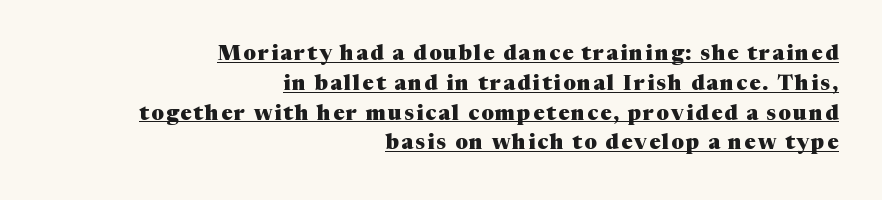
Q: Is the text bold? A: Yes.
Q: Is the text italic (slanted)? A: No, it is upright.
Q: Is the text underlined? A: Yes.
Q: How is the paragraph aligned? A: Right-aligned.
Q: Is the spacing between lines tight, normal or loose? A: Normal.
